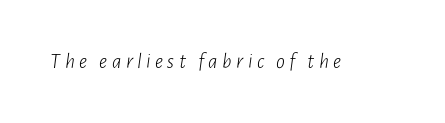
Students, note that the glyphs here are deliberately spaced far apart. These lines were composed using italics. The space beneath each line is pristine and unruled. No chunkiness to these letters — they're not bold.
